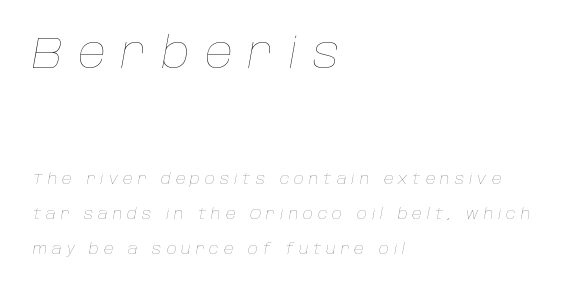
{"italic": "yes", "lean": "right", "slant_degrees": 10, "bold": "no", "weight": "thin", "width": "normal", "stroke_contrast": "low", "x_height": "large", "monospaced": "no", "underline": "no", "align": "left", "line_spacing": "loose", "line_spacing_ratio": 2.35, "letter_spacing": "wide", "letter_spacing_em": 0.34, "larger_block": "first", "size_ratio": 2.93, "glyph_px": 44}
